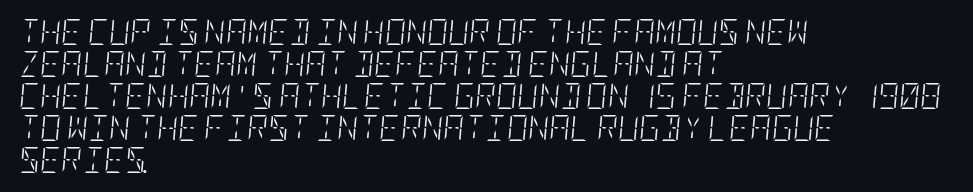
Weight: not bold — regular or lighter. A typesetter would call this zero additional tracking. In terms of posture, this sample is oblique. The specimen omits any rule beneath the text block's lines. Typeset ragged right — the left edge is the straight one.
